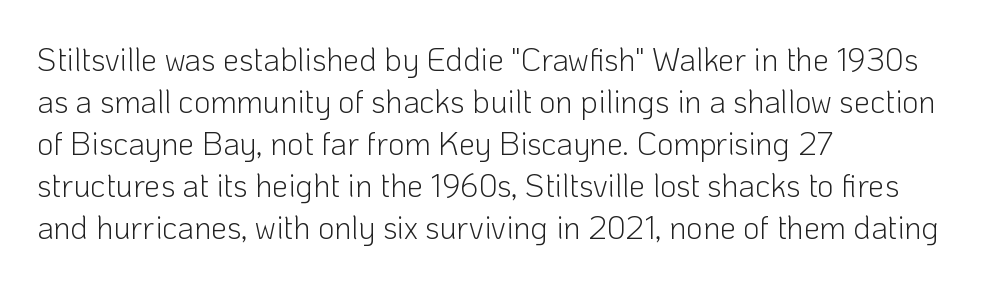
{"serif": "no", "italic": "no", "bold": "no", "weight": "light", "width": "normal", "stroke_contrast": "low", "x_height": "medium", "monospaced": "no", "underline": "no", "align": "left", "line_spacing": "normal", "line_spacing_ratio": 1.31, "letter_spacing": "normal", "letter_spacing_em": 0.0, "glyph_px": 32}
